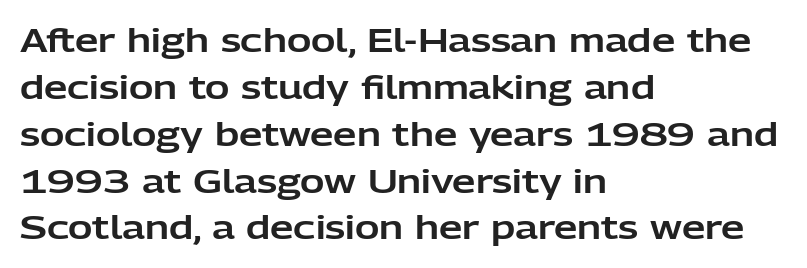
{"serif": "no", "italic": "no", "width": "normal", "stroke_contrast": "low", "x_height": "medium", "monospaced": "no", "underline": "no", "align": "left", "line_spacing": "normal", "line_spacing_ratio": 1.42, "letter_spacing": "normal", "letter_spacing_em": 0.0, "glyph_px": 33}
